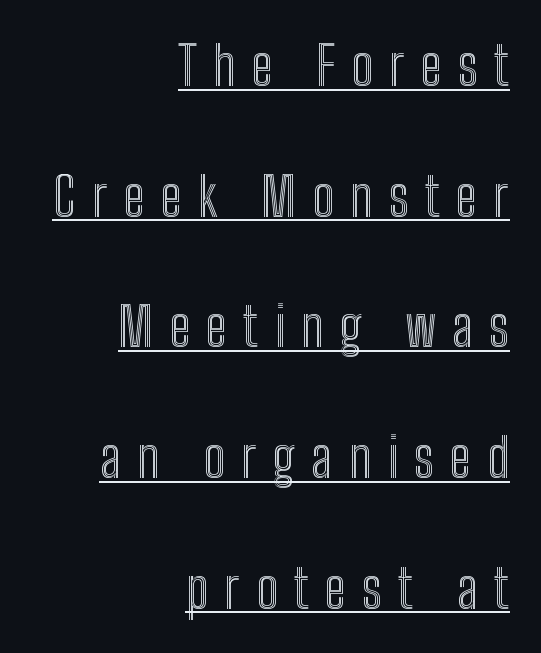
Q: Is the text italic (slanted)? A: No, it is upright.
Q: Is the text underlined? A: Yes.
Q: How is the paragraph aligned? A: Right-aligned.
Q: Is the spacing between letters normal or unusually wide? A: Unusually wide.
Q: Is the spacing between lines tight, normal or loose? A: Loose.
Q: Width (condensed, normal, or wide)? A: Condensed.
Q: x-height? A: Medium.
Q: Monospaced? A: No.
